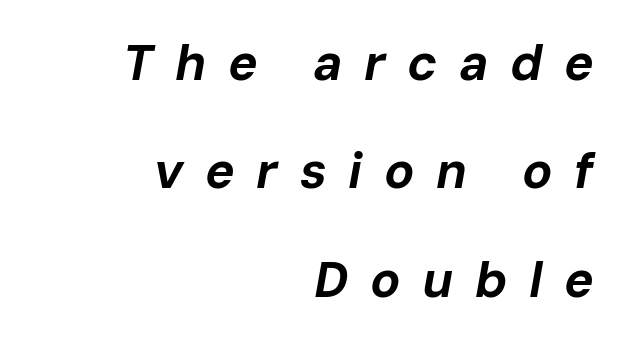
Q: Is the text bold? A: Yes.
Q: Is the text italic (slanted)? A: Yes, it leans right by about 10 degrees.
Q: Is the text underlined? A: No.
Q: How is the paragraph aligned? A: Right-aligned.
Q: Is the spacing between letters normal or unusually wide? A: Unusually wide.
Q: Is the spacing between lines tight, normal or loose? A: Loose.
Q: Width (condensed, normal, or wide)? A: Normal.
Q: Stroke contrast? A: Low.
Q: x-height? A: Medium.
Q: Monospaced? A: No.
